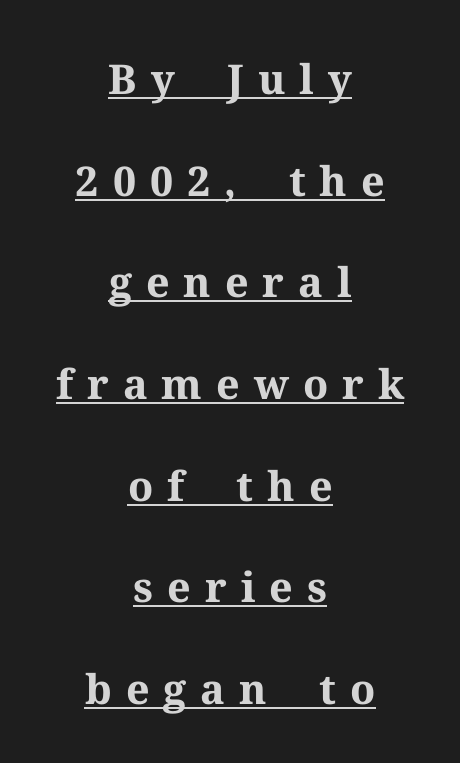
{"serif": "yes", "italic": "no", "bold": "yes", "weight": "bold", "width": "normal", "stroke_contrast": "medium", "x_height": "medium", "monospaced": "no", "underline": "yes", "align": "center", "line_spacing": "loose", "line_spacing_ratio": 2.48, "letter_spacing": "wide", "letter_spacing_em": 0.34, "glyph_px": 41}
